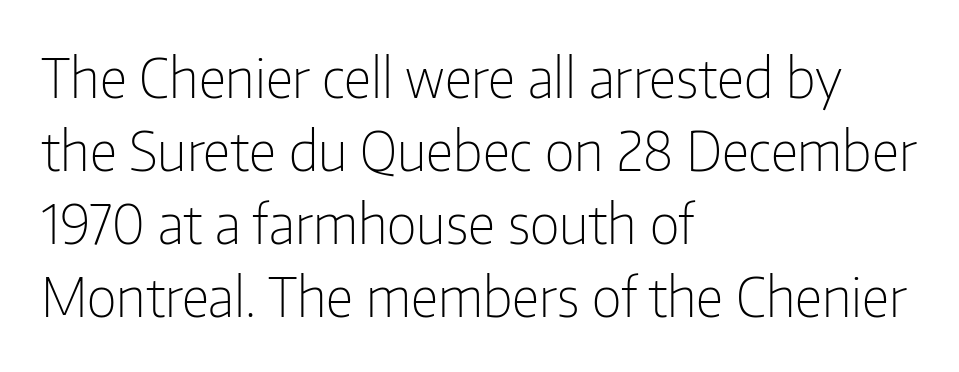
The rendering uses a moderate line-height, typical for paragraphs. A student would call this left alignment; a typographer would say flush left, rag right. Does extra space separate the letters? No, they use regular spacing. Character widths vary here, with narrow letters taking less room than wide ones.
